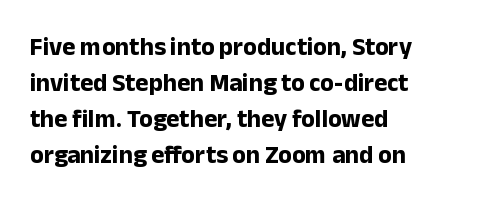
Q: Is the text bold? A: Yes.
Q: Is the text italic (slanted)? A: No, it is upright.
Q: Is the text underlined? A: No.
Q: How is the paragraph aligned? A: Left-aligned.
Q: Is the spacing between letters normal or unusually wide? A: Normal.
Q: Is the spacing between lines tight, normal or loose? A: Normal.
